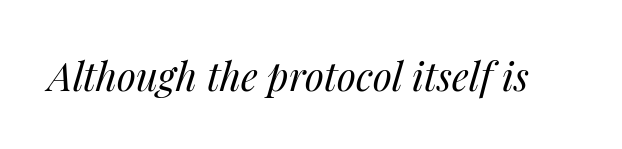
The image shows 39 px regular-weight type, italic (leaning right); set normal letter spacing, not underlined; medium stroke contrast and a medium x-height.
